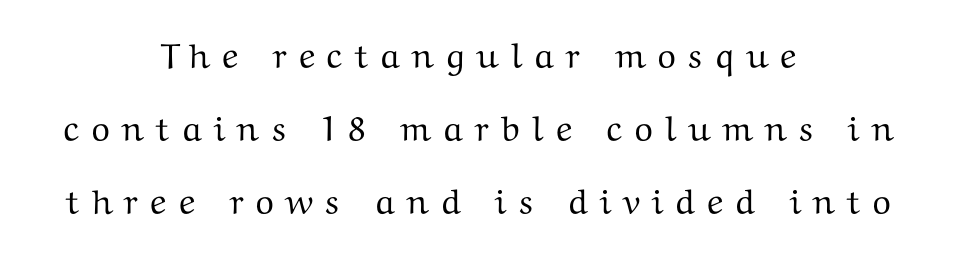
The image shows 35 px wide serif type, upright; set centered, loose line spacing (2.08x), unusually wide letter spacing (+0.31 em), not underlined; medium stroke contrast and a medium x-height.
